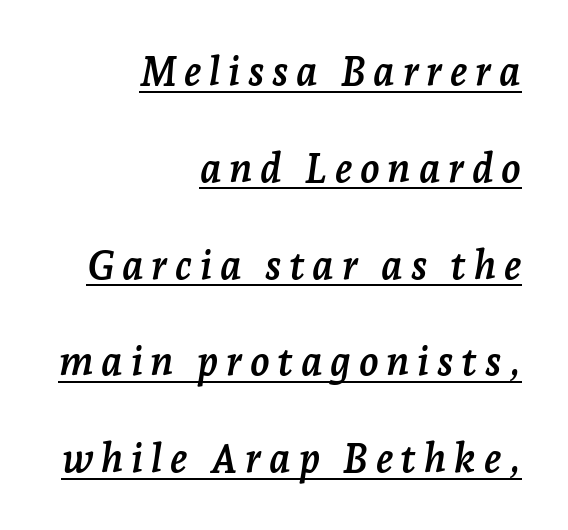
{"serif": "yes", "italic": "yes", "lean": "right", "slant_degrees": 7, "bold": "yes", "weight": "semibold", "width": "normal", "stroke_contrast": "low", "x_height": "medium", "monospaced": "no", "underline": "yes", "align": "right", "line_spacing": "loose", "line_spacing_ratio": 2.42, "glyph_px": 40}
